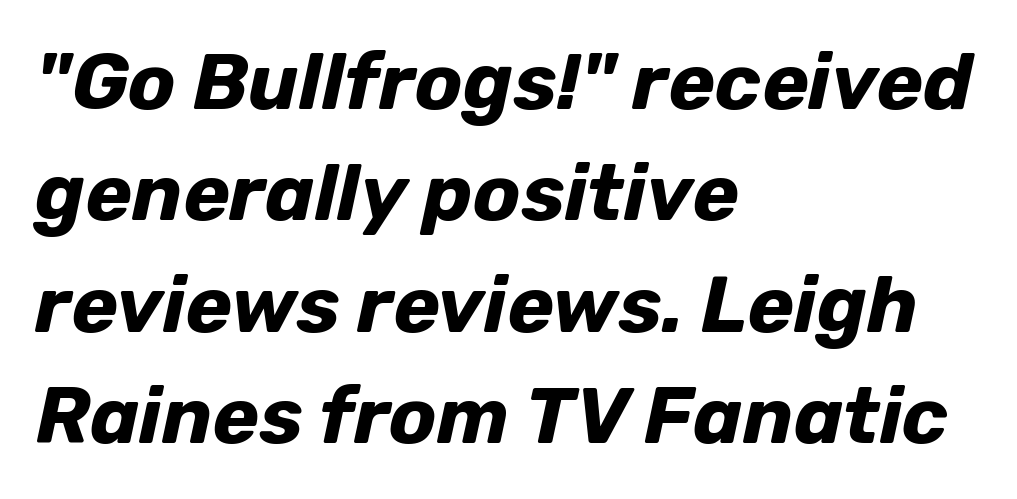
Q: Is the text bold? A: Yes.
Q: Is the text italic (slanted)? A: Yes, it leans right by about 12 degrees.
Q: Is the text underlined? A: No.
Q: How is the paragraph aligned? A: Left-aligned.
Q: Is the spacing between letters normal or unusually wide? A: Normal.
Q: Is the spacing between lines tight, normal or loose? A: Normal.
Q: Width (condensed, normal, or wide)? A: Normal.
Q: Stroke contrast? A: Low.
Q: x-height? A: Medium.
Q: Monospaced? A: No.
